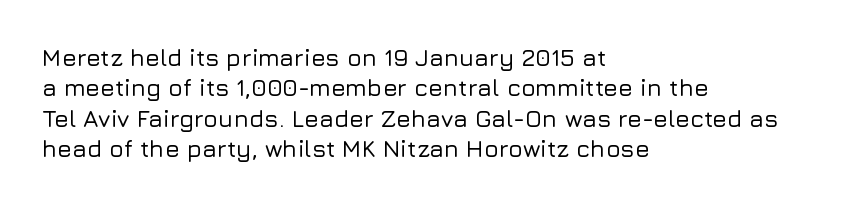
Unmarked baselines from the first word to the last. Short and long lines alike share a common starting point at left. The horizontal fit of the characters is conventional and even. Leading matches the norm, producing a regular column. In terms of posture, this sample is upright.
